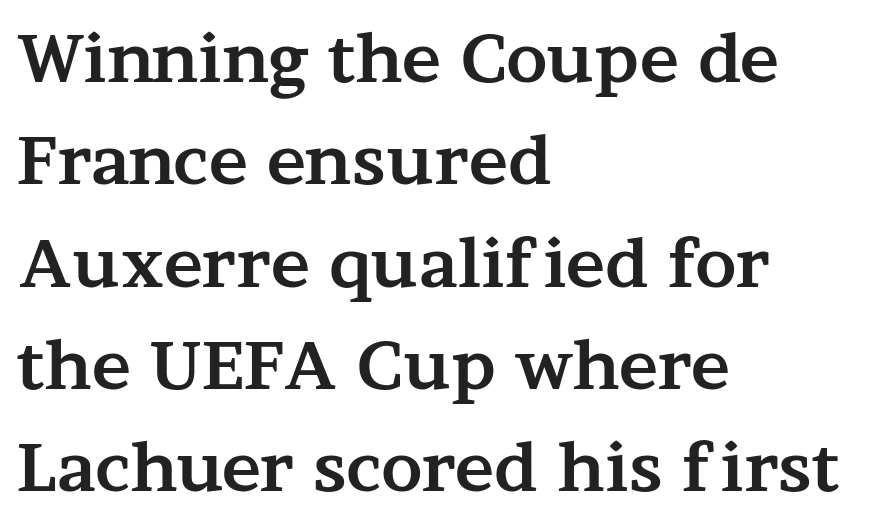
Q: Is the text bold? A: Yes.
Q: Is the text italic (slanted)? A: No, it is upright.
Q: Is the typeface a serif or a sans-serif typeface? A: Serif.
Q: Is the text underlined? A: No.
Q: How is the paragraph aligned? A: Left-aligned.
Q: Is the spacing between letters normal or unusually wide? A: Normal.
Q: Is the spacing between lines tight, normal or loose? A: Normal.
Q: Width (condensed, normal, or wide)? A: Wide.
Q: Stroke contrast? A: Medium.
Q: x-height? A: Medium.
Q: Monospaced? A: No.
